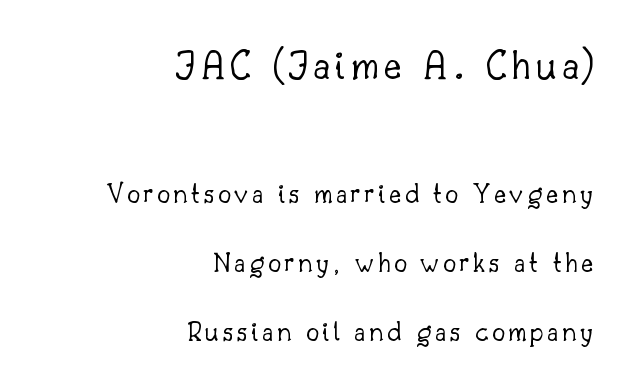
The image shows 43 px light type, upright; set right-aligned, loose line spacing (2.38x), not underlined; the first (top) block is 1.48x larger; low stroke contrast and a small x-height.
